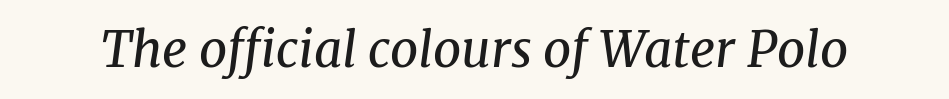
Q: Is the text bold? A: No.
Q: Is the text italic (slanted)? A: Yes, it leans right by about 8 degrees.
Q: Is the typeface a serif or a sans-serif typeface? A: Serif.
Q: Is the text underlined? A: No.
Q: Is the spacing between letters normal or unusually wide? A: Normal.
Q: Width (condensed, normal, or wide)? A: Normal.
Q: Stroke contrast? A: Medium.
Q: x-height? A: Medium.
Q: Monospaced? A: No.
